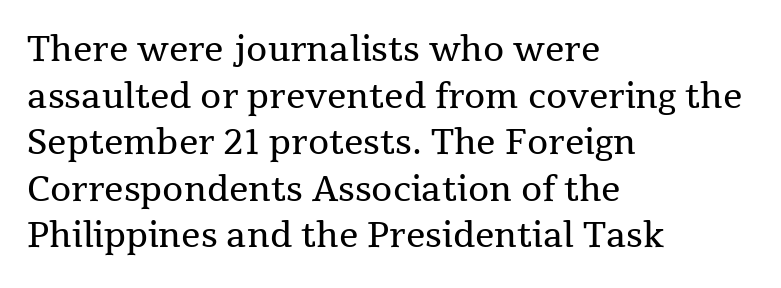
The image shows 34 px regular-weight serif type, upright; set left-aligned, normal line spacing (1.37x), normal letter spacing, not underlined; medium stroke contrast and a medium x-height.
